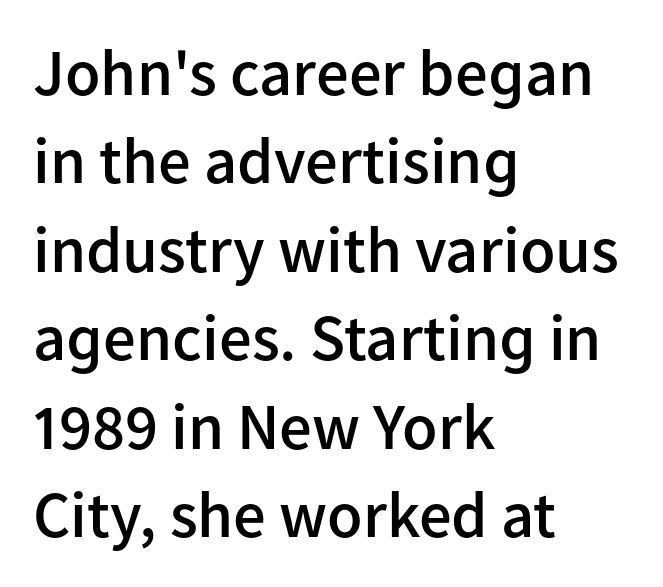
{"serif": "no", "italic": "no", "bold": "semi", "weight": "semibold", "width": "normal", "stroke_contrast": "low", "x_height": "medium", "monospaced": "no", "underline": "no", "align": "left", "line_spacing": "normal", "line_spacing_ratio": 1.36, "letter_spacing": "normal", "letter_spacing_em": 0.0, "glyph_px": 65}
